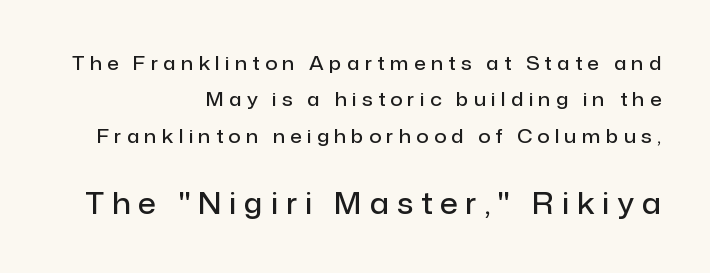
{"serif": "no", "italic": "no", "bold": "semi", "weight": "semibold", "width": "normal", "stroke_contrast": "low", "x_height": "medium", "monospaced": "no", "underline": "no", "align": "right", "line_spacing": "loose", "line_spacing_ratio": 1.92, "letter_spacing": "wide", "letter_spacing_em": 0.28, "larger_block": "second", "size_ratio": 1.53, "glyph_px": 29}
